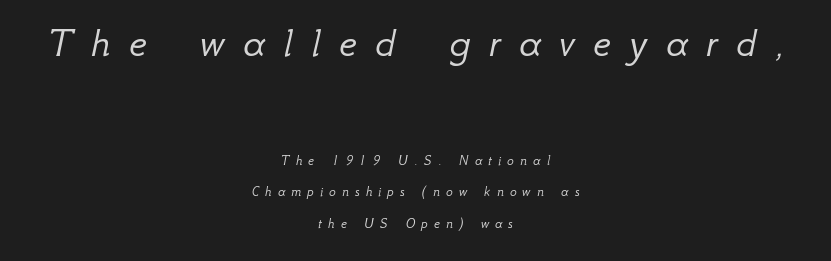
Each new line begins a long way beneath the previous one. Each word looks stretched out because of the extra space between its letters. Vertical stems look standard width or narrower in stroke. These lines stack symmetrically, like a column narrowing and widening about its center.
